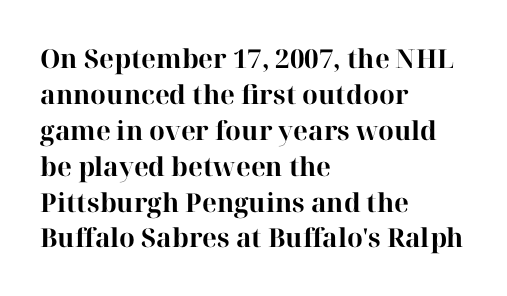
Q: Is the text bold? A: Yes.
Q: Is the text italic (slanted)? A: No, it is upright.
Q: Is the text underlined? A: No.
Q: How is the paragraph aligned? A: Left-aligned.
Q: Is the spacing between letters normal or unusually wide? A: Normal.
Q: Is the spacing between lines tight, normal or loose? A: Normal.
